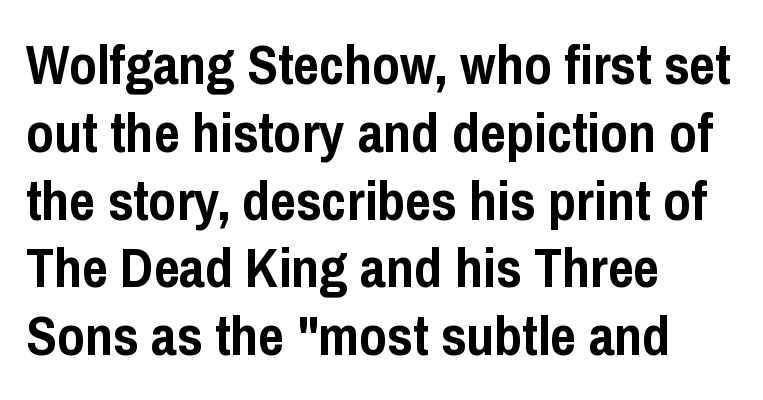
{"serif": "no", "italic": "no", "bold": "yes", "weight": "semibold", "width": "condensed", "stroke_contrast": "low", "x_height": "medium", "monospaced": "no", "underline": "no", "align": "left", "line_spacing_ratio": 1.21, "letter_spacing": "normal", "letter_spacing_em": 0.0, "glyph_px": 56}
